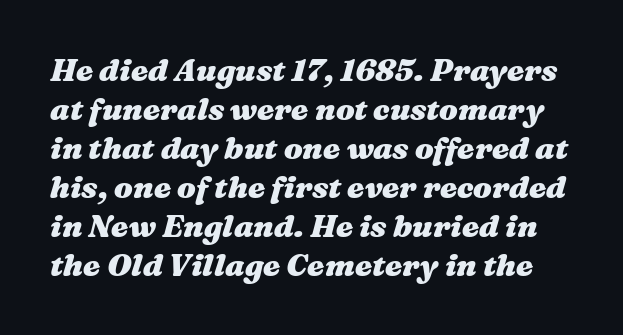
The image shows 31 px heavy, wide type, italic (leaning right); set normal line spacing (1.26x), normal letter spacing, not underlined; medium stroke contrast and a medium x-height.
